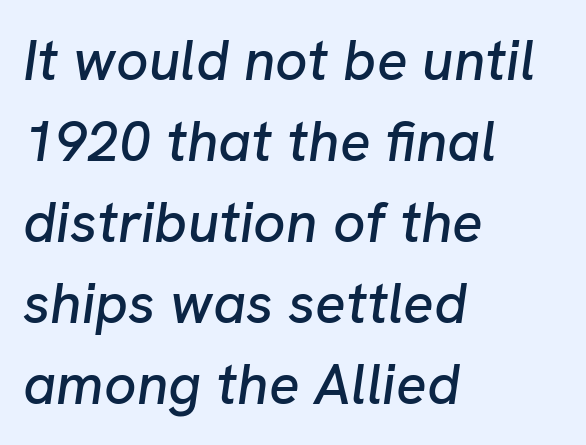
The tracking reads as untouched default to a designer's eye. The rendering uses natural spacing where letterforms have individual widths. Notice how descenders clear the ascenders below comfortably — that's standard leading. The rag falls on the right side of this text block. The specimen reads as italic at a glance.
